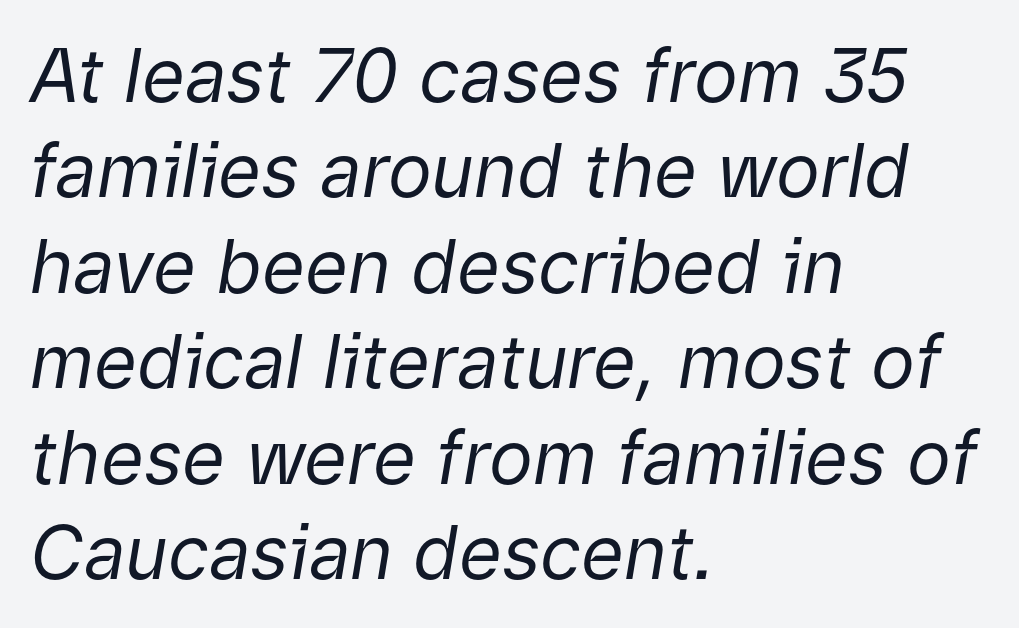
Which margin do the lines hug? The left one — the right edge is uneven. Vertical stems look standard width or narrower in stroke. Any mark beneath the type? The region is blank. Is this a fixed-width face? No — the glyphs have proportional, varying widths. The gaps between neighbouring characters are ordinary and unremarkable. A normal amount of white space separates one row of letters from the next.
